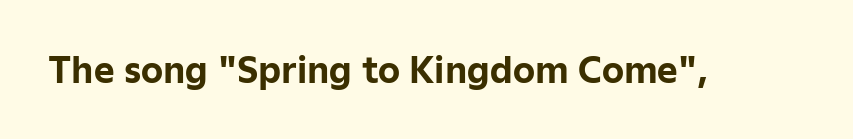
{"serif": "no", "italic": "no", "bold": "yes", "weight": "bold", "width": "normal", "stroke_contrast": "low", "x_height": "medium", "monospaced": "no", "underline": "no", "letter_spacing": "normal", "letter_spacing_em": 0.0, "glyph_px": 35}
